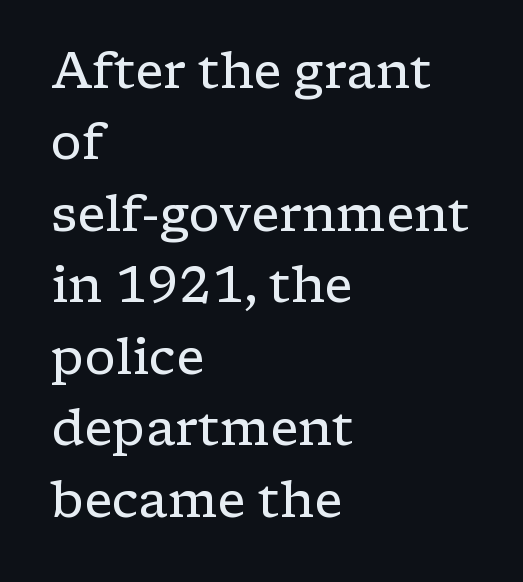
Each letter keeps its own natural width here, so spacing adapts to shape. In terms of letterspacing, this is plain default setting. How would I describe the line gaps? Plain and ordinary. The passage is arranged the way most books set body copy — flush left.
